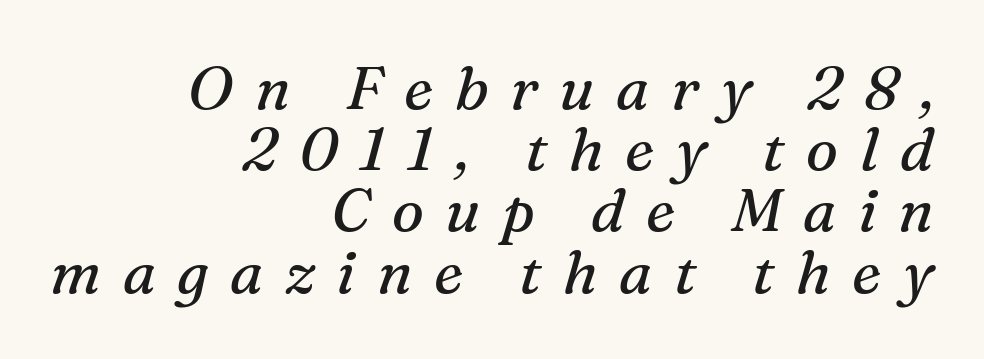
You could not count columns in this text — the font is proportionally spaced. The lines in this sample share a right terminus and differ only in where they begin. Characters follow at a spacing far wider than the type designer built in. Very little white space separates one row of letters from the next. The area under the type is left untouched.
